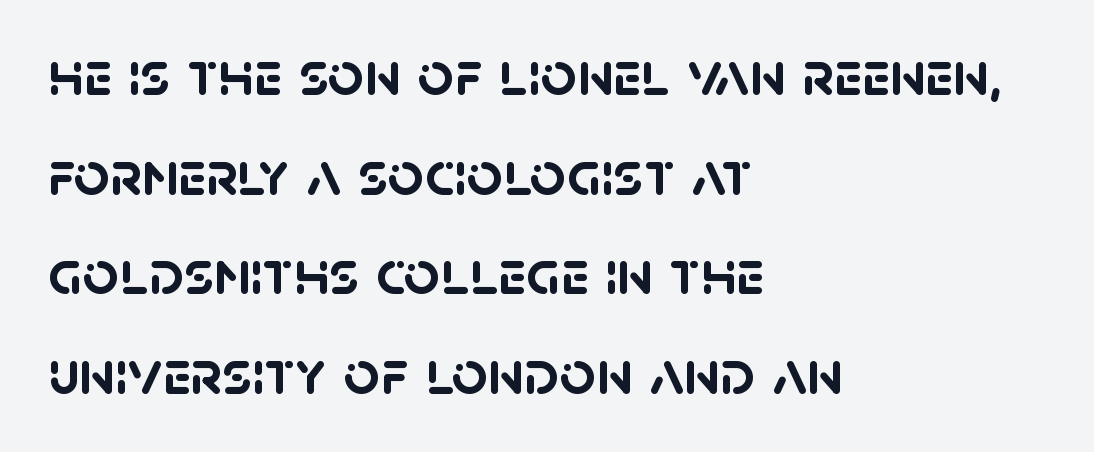
Q: Is the text bold? A: Yes.
Q: Is the typeface a serif or a sans-serif typeface? A: Sans-serif.
Q: Is the text underlined? A: No.
Q: How is the paragraph aligned? A: Left-aligned.
Q: Is the spacing between letters normal or unusually wide? A: Normal.
Q: Is the spacing between lines tight, normal or loose? A: Normal.
Q: Width (condensed, normal, or wide)? A: Normal.
Q: Stroke contrast? A: Low.
Q: x-height? A: Large.
Q: Monospaced? A: No.
